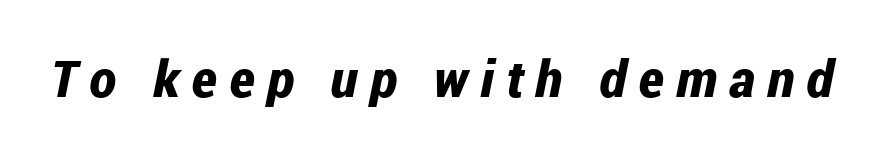
A typesetter would call this proportional, since set widths differ per character. Slanted lettering throughout. The passage shown is not underscored anywhere. Does the weight exceed regular? Yes, all the way to bold. Letter spacing: wide.
